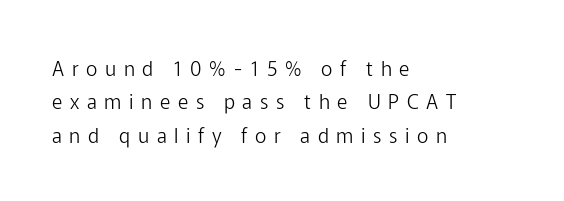
{"italic": "no", "bold": "no", "underline": "no", "align": "left", "line_spacing": "normal", "line_spacing_ratio": 1.67, "letter_spacing": "wide", "letter_spacing_em": 0.38, "glyph_px": 20}
